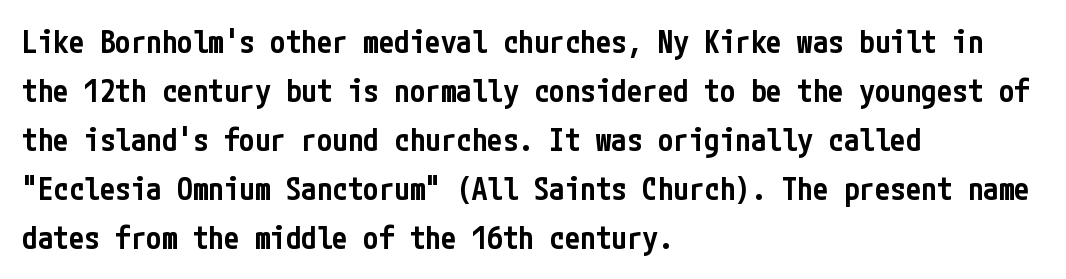
In terms of posture, this sample is upright. Stems and bowls a touch heavier than normal — semibold. Clear beneath every line of the passage. This block has exactly the height ordinary leading produces.
